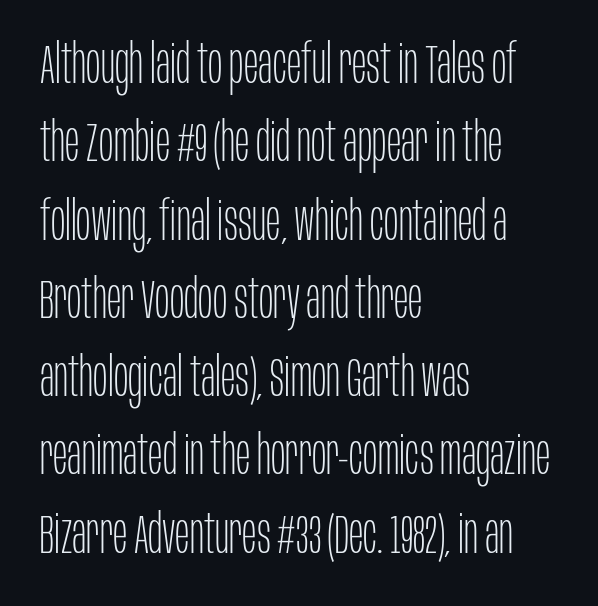
Tall strokes in this sample are plumb rather than angled. Visually the block forms a straight wall on the left and a jagged coastline on the right. Clear beneath every line of the passage. Letters have the restrained weight of plain body copy at most. Here the designer chose a conventional face with non-uniform glyph widths. One glance says typical: line gaps are just what's usual.
